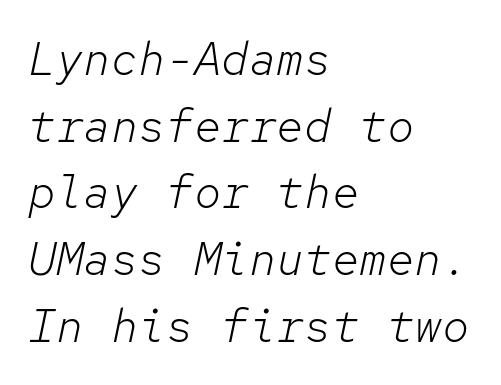
{"italic": "yes", "lean": "right", "slant_degrees": 12, "bold": "no", "weight": "light", "width": "normal", "stroke_contrast": "low", "x_height": "medium", "monospaced": "yes", "underline": "no", "align": "left", "line_spacing": "normal", "line_spacing_ratio": 1.45, "letter_spacing": "normal", "letter_spacing_em": 0.0, "glyph_px": 46}
